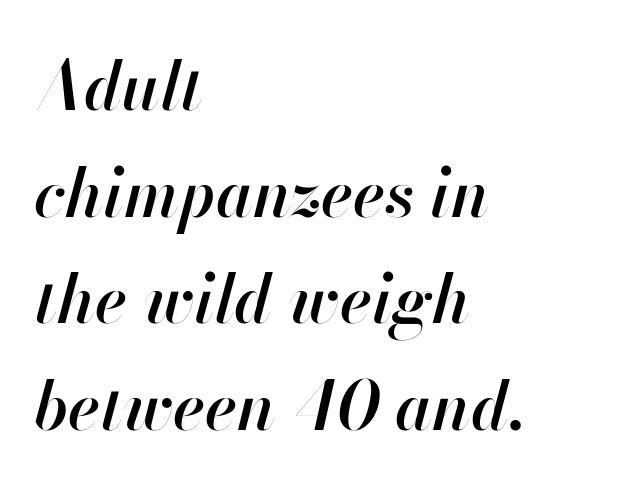
Q: Is the text bold? A: Semi-bold.
Q: Is the text italic (slanted)? A: Yes, it leans right by about 13 degrees.
Q: Is the text underlined? A: No.
Q: How is the paragraph aligned? A: Left-aligned.
Q: Is the spacing between letters normal or unusually wide? A: Normal.
Q: Is the spacing between lines tight, normal or loose? A: Normal.
Q: Width (condensed, normal, or wide)? A: Normal.
Q: Stroke contrast? A: High.
Q: x-height? A: Small.
Q: Monospaced? A: No.
